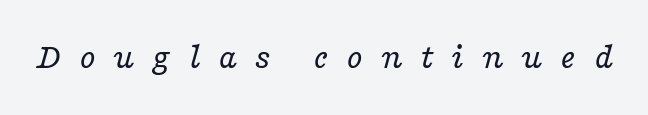
Q: Is the text bold? A: No.
Q: Is the text italic (slanted)? A: Yes, it leans right by about 16 degrees.
Q: Is the typeface a serif or a sans-serif typeface? A: Serif.
Q: Is the text underlined? A: No.
Q: Is the spacing between letters normal or unusually wide? A: Unusually wide.
Q: Width (condensed, normal, or wide)? A: Wide.
Q: Stroke contrast? A: Low.
Q: x-height? A: Medium.
Q: Monospaced? A: No.
